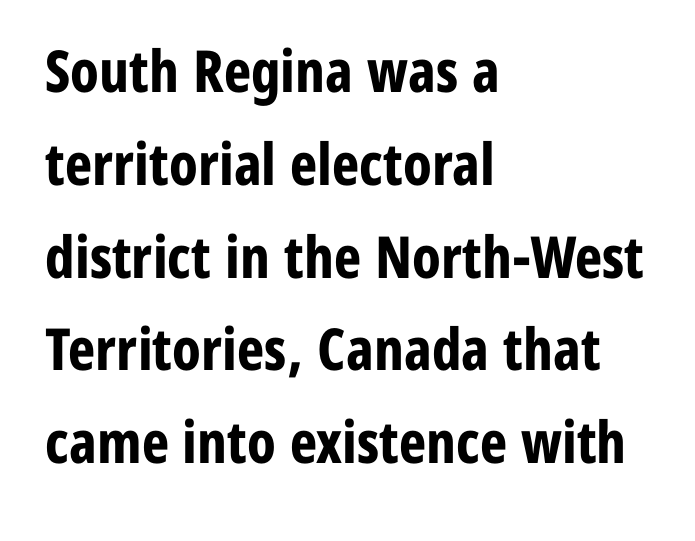
{"serif": "no", "italic": "no", "bold": "yes", "weight": "bold", "width": "condensed", "stroke_contrast": "low", "x_height": "medium", "monospaced": "no", "underline": "no", "align": "left", "line_spacing": "normal", "line_spacing_ratio": 1.6, "letter_spacing": "normal", "letter_spacing_em": 0.0, "glyph_px": 58}
